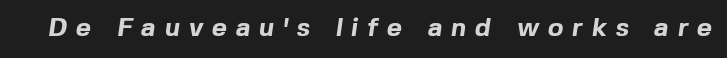
Q: Is the text bold? A: Yes.
Q: Is the text underlined? A: No.
Q: Is the spacing between letters normal or unusually wide? A: Unusually wide.
